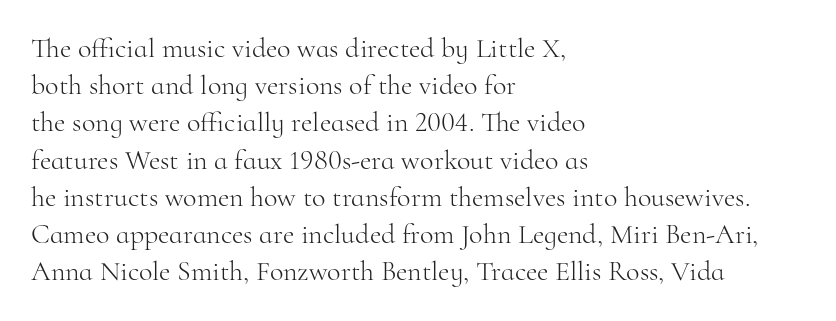
The image shows 28 px light serif type, upright; set left-aligned, normal line spacing (1.33x), normal letter spacing, not underlined; high stroke contrast and a small x-height.
